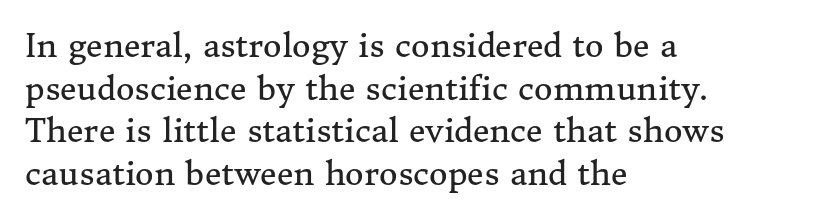
The image shows 32 px regular-weight serif type, upright; set left-aligned, normal line spacing (1.33x), normal letter spacing, not underlined; medium stroke contrast and a medium x-height.
